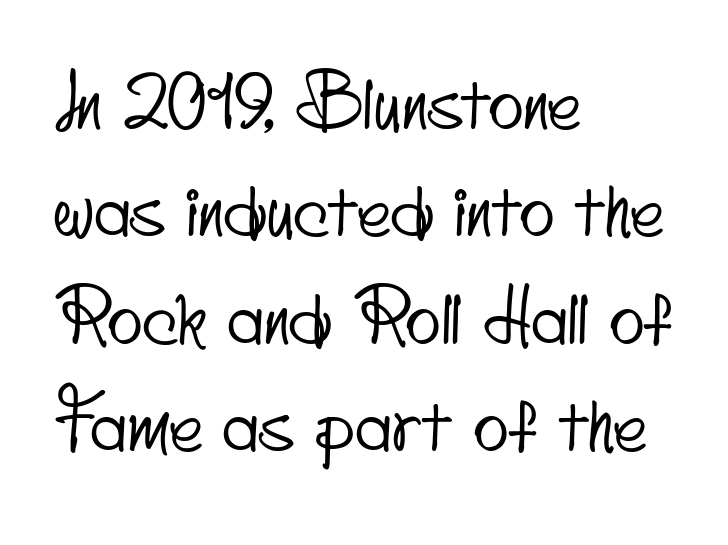
The image shows 73 px condensed sans-serif type; set left-aligned, normal line spacing (1.47x), normal letter spacing, not underlined; low stroke contrast and a small x-height.
